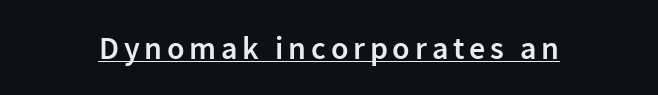
{"serif": "no", "italic": "no", "bold": "semi", "weight": "semibold", "width": "normal", "stroke_contrast": "low", "x_height": "medium", "monospaced": "no", "underline": "yes", "glyph_px": 32}
